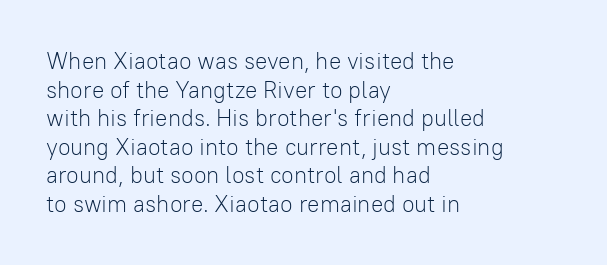
Q: Is the text bold? A: No.
Q: Is the text italic (slanted)? A: No, it is upright.
Q: Is the text underlined? A: No.
Q: How is the paragraph aligned? A: Left-aligned.
Q: Is the spacing between letters normal or unusually wide? A: Normal.
